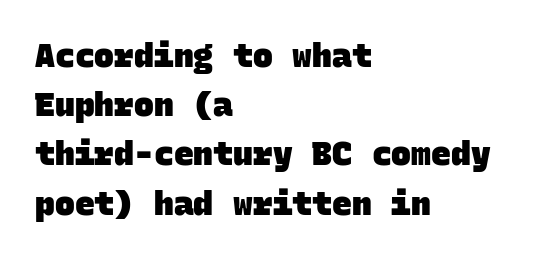
The image shows 33 px heavy sans-serif type, monospaced; set left-aligned, normal line spacing (1.49x), normal letter spacing, not underlined; low stroke contrast and a large x-height.
